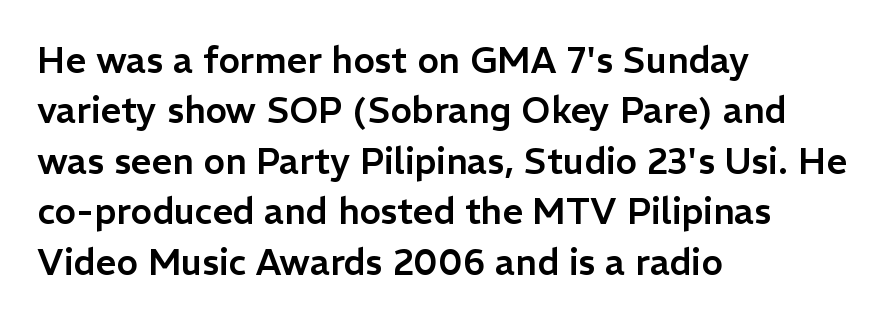
Rule under the text: the space is simply empty. Nope, not italic — everything's standing straight. Varying glyph widths throughout — classic text-font behaviour. Line beginnings align vertically; line endings do not.
